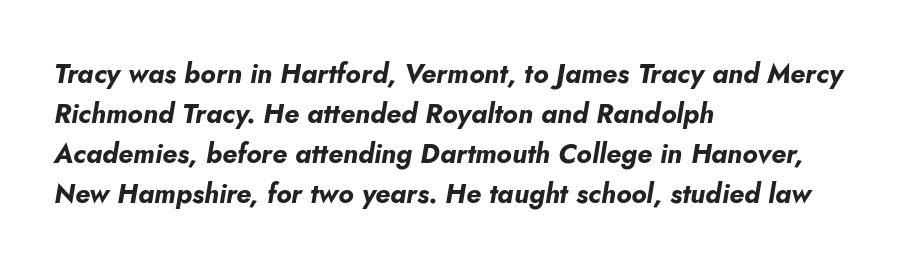
The setting favours the left margin, as ordinary paragraphs usually do. Every letter is thick-stroked: bold, no question. The letters are slanted; this is an italic face. Type without underlining. Compared with typical paragraphs, the rows here are spaced about the same. Standard letterfit; no display-style spreading of the glyphs.
